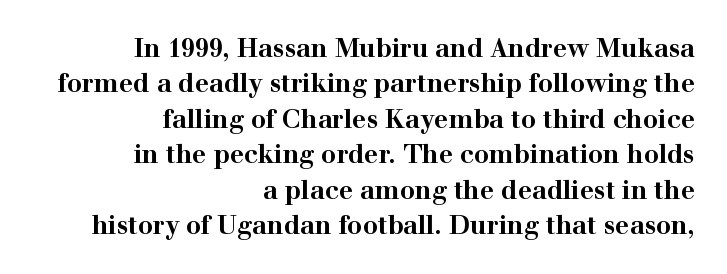
The image shows 25 px bold type, upright; set right-aligned, normal line spacing (1.42x), normal letter spacing, not underlined.
